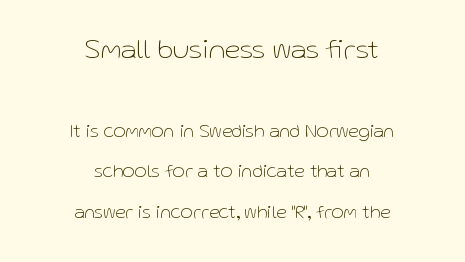
{"serif": "no", "italic": "no", "bold": "no", "weight": "thin", "width": "normal", "stroke_contrast": "low", "x_height": "medium", "monospaced": "no", "underline": "no", "align": "center", "line_spacing": "loose", "line_spacing_ratio": 2.13, "letter_spacing": "normal", "letter_spacing_em": 0.0, "larger_block": "first", "size_ratio": 1.53, "glyph_px": 29}
